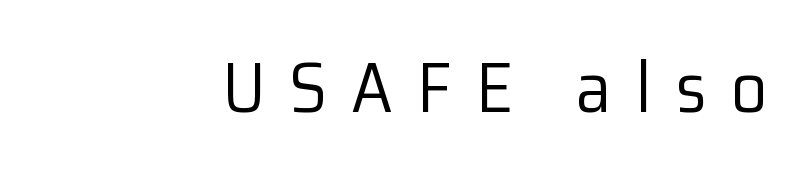
{"serif": "no", "italic": "no", "bold": "no", "weight": "regular", "width": "normal", "stroke_contrast": "low", "x_height": "medium", "monospaced": "no", "underline": "no", "align": "right", "letter_spacing": "wide", "letter_spacing_em": 0.34, "glyph_px": 71}
